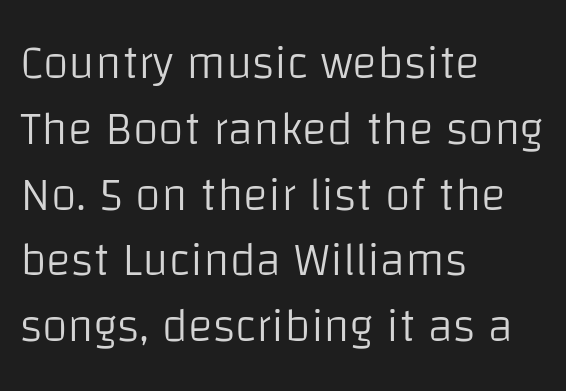
The image shows 47 px light sans-serif type, upright; set left-aligned, normal line spacing (1.4x), normal letter spacing, not underlined; low stroke contrast and a large x-height.
